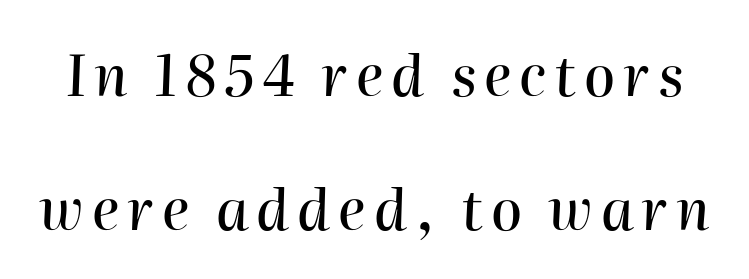
Do the characters align in a grid? No, the font is proportional. Posture: slanted. The zone under the glyphs is completely vacant. You could fit nearly another row in the gap between these rows.
